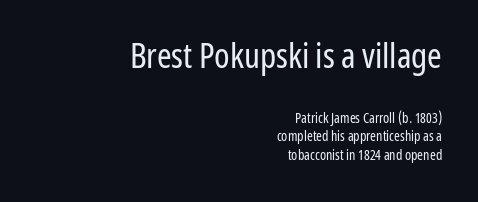
The letterforms sit shoulder to shoulder at normal distance. Unbolded letterforms with no extra heft. Character size in the leading block exceeds that of the trailing block. The rendering uses natural spacing where letterforms have individual widths.
